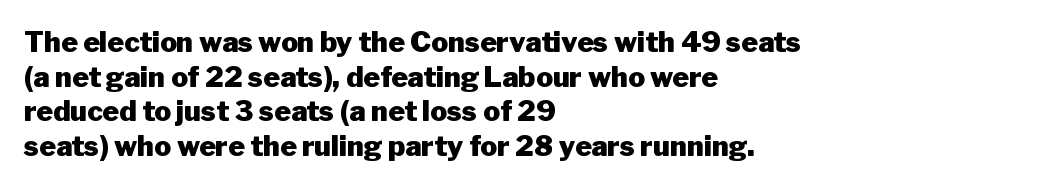
The typesetting leans heavy: a genuine bold. The type sits square on the baseline with zero lean. Check the space under the baseline: it is left empty. Here the designer chose a conventional face with non-uniform glyph widths.
